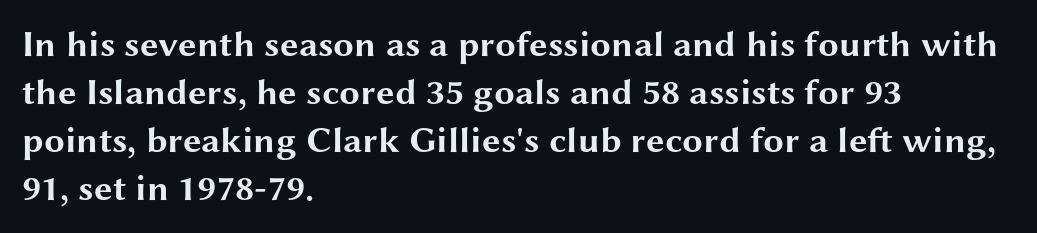
{"serif": "no", "italic": "no", "bold": "yes", "weight": "bold", "width": "wide", "stroke_contrast": "medium", "x_height": "medium", "monospaced": "no", "underline": "no", "align": "left", "line_spacing": "normal", "line_spacing_ratio": 1.3, "letter_spacing": "normal", "letter_spacing_em": 0.0, "glyph_px": 37}
